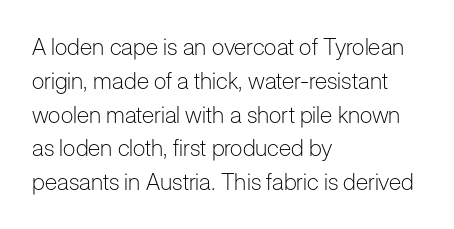
Q: Is the text bold? A: No.
Q: Is the text italic (slanted)? A: No, it is upright.
Q: Is the text underlined? A: No.
Q: How is the paragraph aligned? A: Left-aligned.
Q: Is the spacing between letters normal or unusually wide? A: Normal.
Q: Is the spacing between lines tight, normal or loose? A: Normal.
